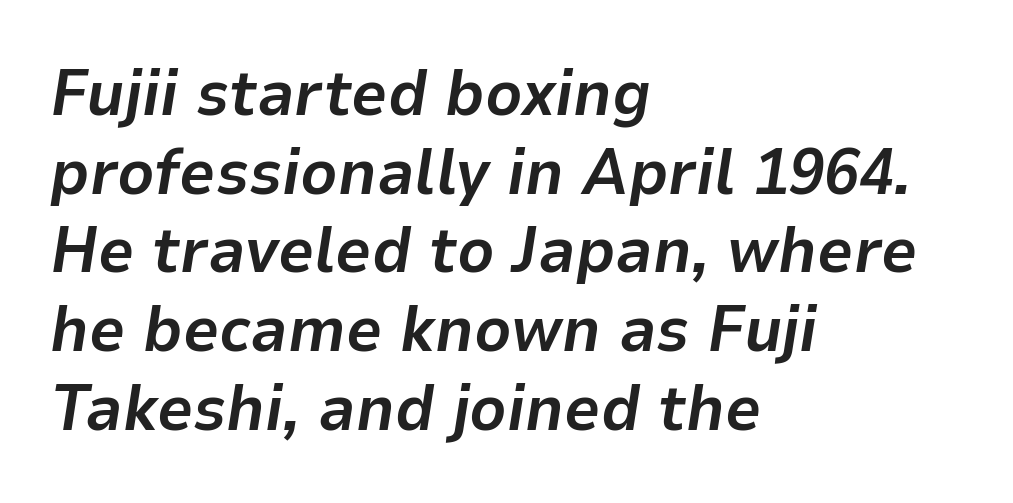
Thick stems and heavy bowls — unmistakably bold. The typesetter chose a ragged-right arrangement here. How are the letters spaced? Ordinarily, with no added tracking. Unmarked baselines from the first word to the last. Every character sits at an angle, as italics do.
